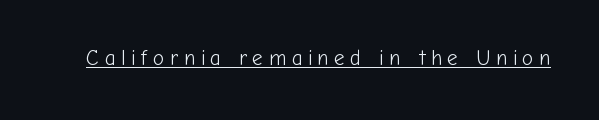
{"italic": "no", "bold": "no", "underline": "yes", "letter_spacing": "wide", "letter_spacing_em": 0.26, "glyph_px": 21}
